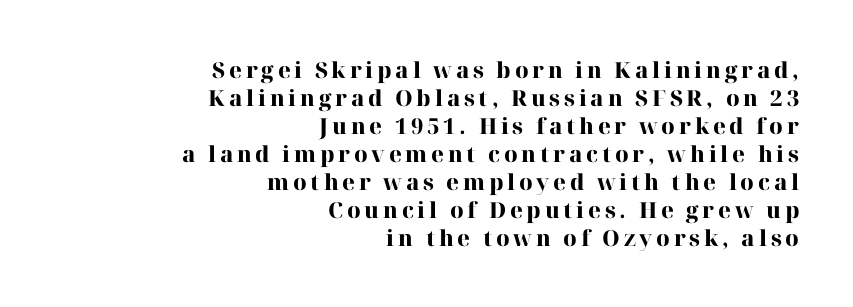
You can tell it's not italic because the verticals are truly vertical. Right-aligned paragraph, ragged on the left. Only glyphs here, with clear space below each row. Does the weight exceed regular? Yes, all the way to bold. Normally led — the rows are evenly, conventionally spaced.
